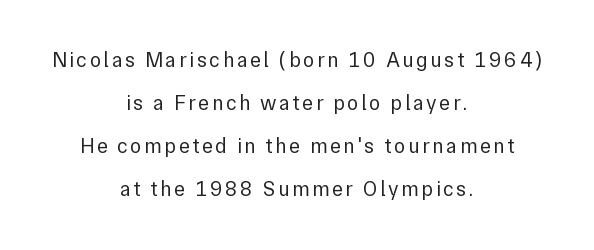
Underlining? Definitely not there. In terms of posture, this sample is upright. A centered setting, common on invitations and titles, is used for this passage. Loosely led — the rows are spread out.
